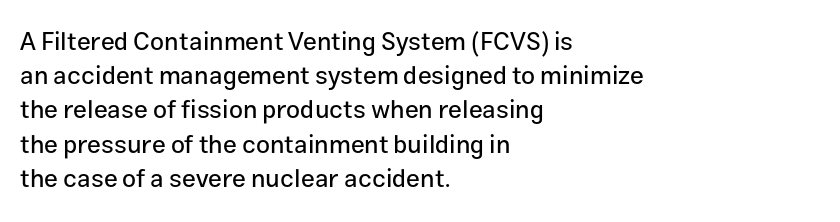
Q: Is the text italic (slanted)? A: No, it is upright.
Q: Is the text underlined? A: No.
Q: How is the paragraph aligned? A: Left-aligned.
Q: Is the spacing between letters normal or unusually wide? A: Normal.
Q: Is the spacing between lines tight, normal or loose? A: Normal.
